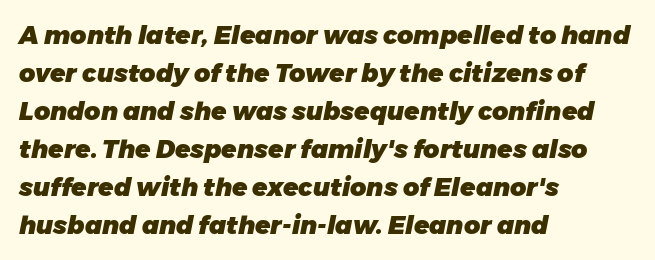
The image shows 25 px bold type, italic (leaning right); set left-aligned, normal line spacing (1.52x), normal letter spacing, not underlined.
